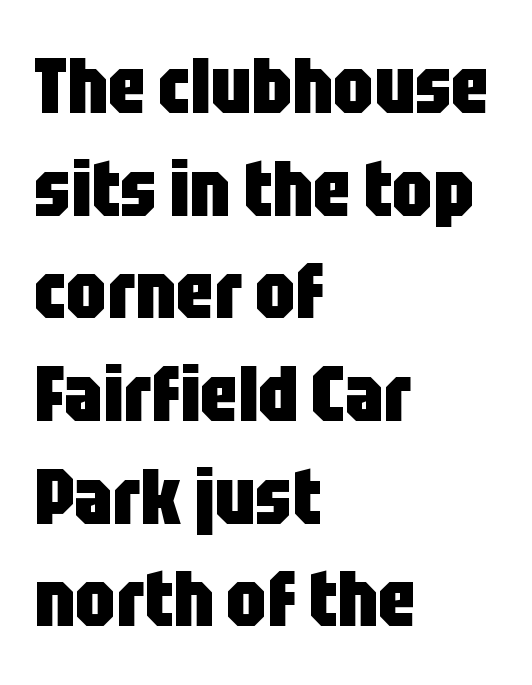
{"serif": "no", "italic": "no", "bold": "yes", "weight": "heavy", "width": "condensed", "stroke_contrast": "low", "x_height": "large", "monospaced": "no", "underline": "no", "align": "left", "line_spacing": "normal", "line_spacing_ratio": 1.3, "letter_spacing": "normal", "letter_spacing_em": 0.0, "glyph_px": 79}
